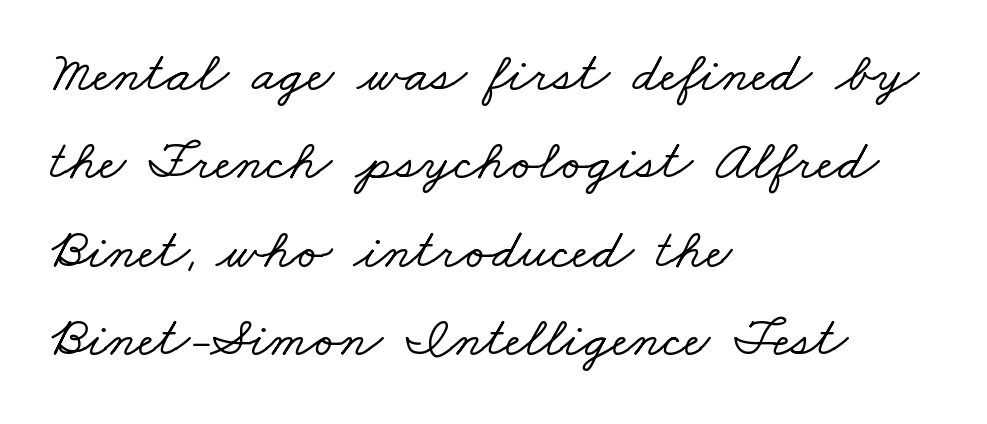
The image shows 57 px wide serif type; set left-aligned, normal line spacing (1.55x), normal letter spacing, not underlined; low stroke contrast and a small x-height.
